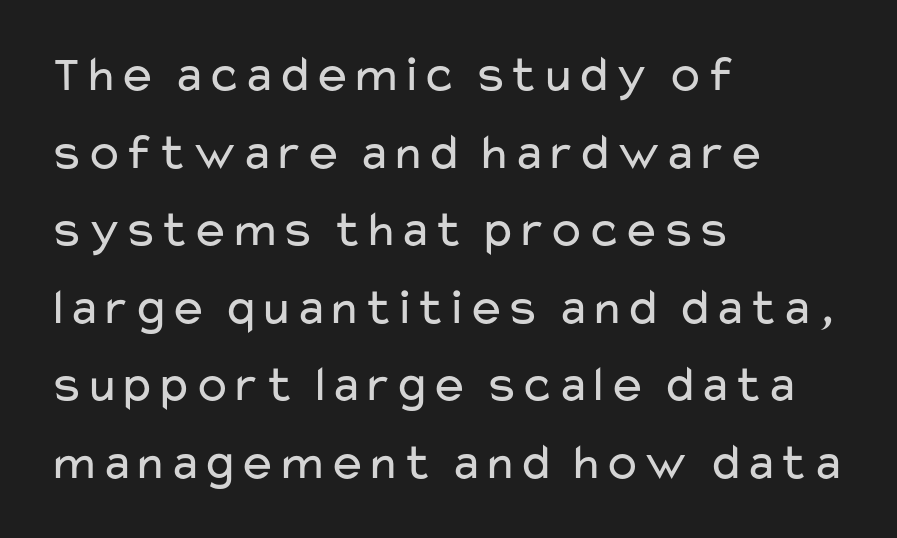
Stems and bowls with no extra thickness — not bold. Honestly, the row spacing looks completely unremarkable. Caption: standard tracking, unaltered. Every stem runs plumb, perpendicular to the baseline. Layout note: lines flush left.
